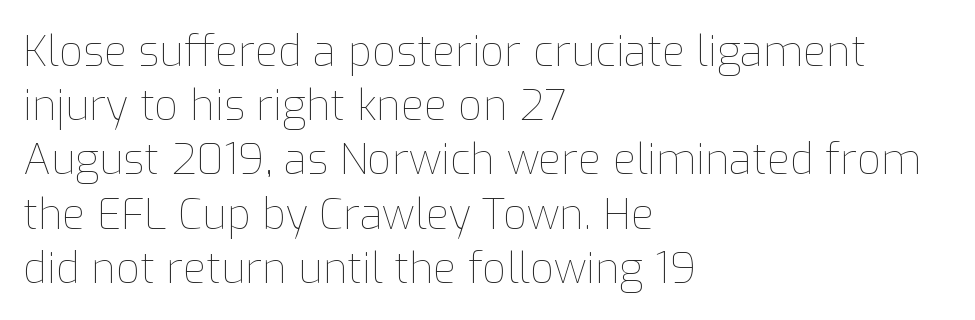
Q: Is the text bold? A: No.
Q: Is the text italic (slanted)? A: No, it is upright.
Q: Is the text underlined? A: No.
Q: How is the paragraph aligned? A: Left-aligned.
Q: Is the spacing between letters normal or unusually wide? A: Normal.
Q: Is the spacing between lines tight, normal or loose? A: Normal.
Q: Width (condensed, normal, or wide)? A: Normal.
Q: Stroke contrast? A: Low.
Q: x-height? A: Medium.
Q: Monospaced? A: No.
